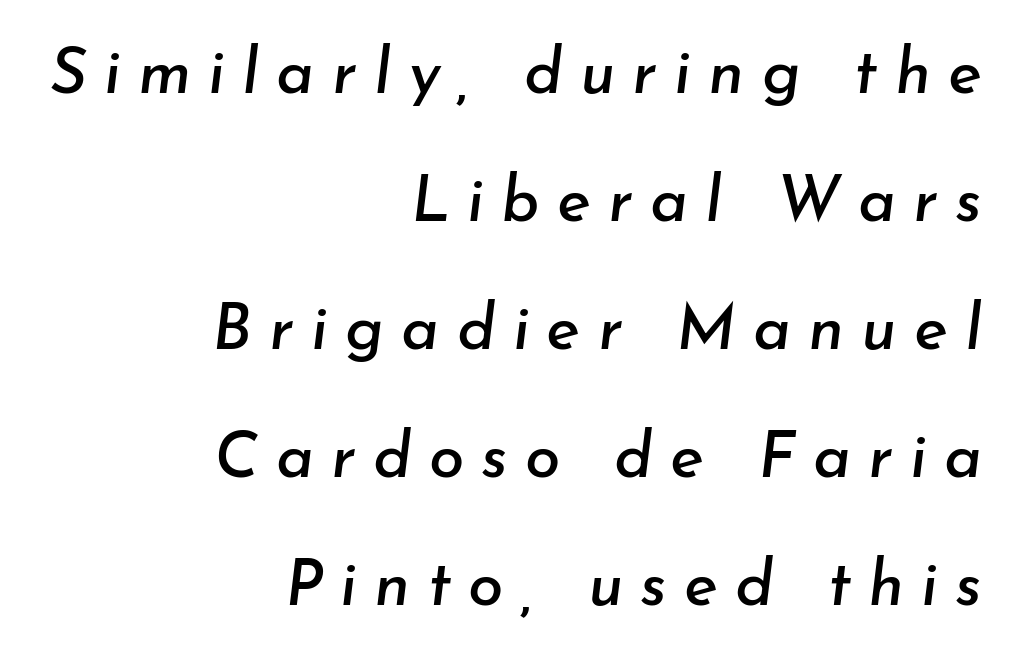
The image shows 64 px text type, italic (leaning right); set right-aligned, loose line spacing (2.0x), unusually wide letter spacing (+0.27 em), not underlined; low stroke contrast and a small x-height.
